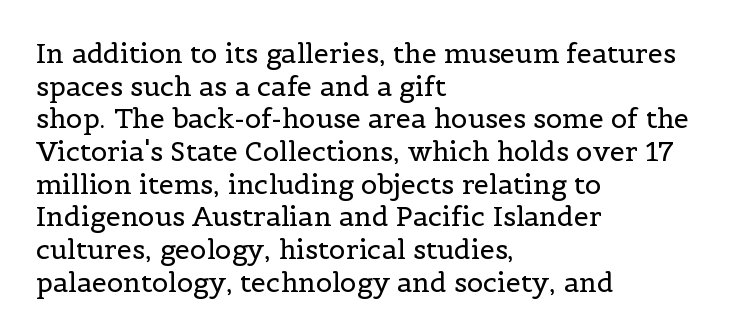
What stands out about the letter spacing? Nothing — it is the standard amount. This is not heavy type; no bold has been used. Just letters on the line, the space beneath them empty. Notice how the stems are strictly vertical — no italics here. This rendering uses left alignment, leaving the right contour irregular.
